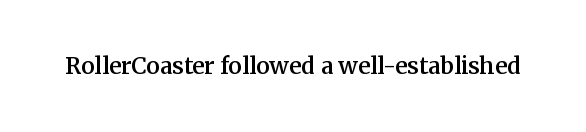
No extra tracking has been applied to these lines. The area under the type is left untouched. Weight: semibold (demi). If you drew a line through each stem, it would be perfectly vertical.
